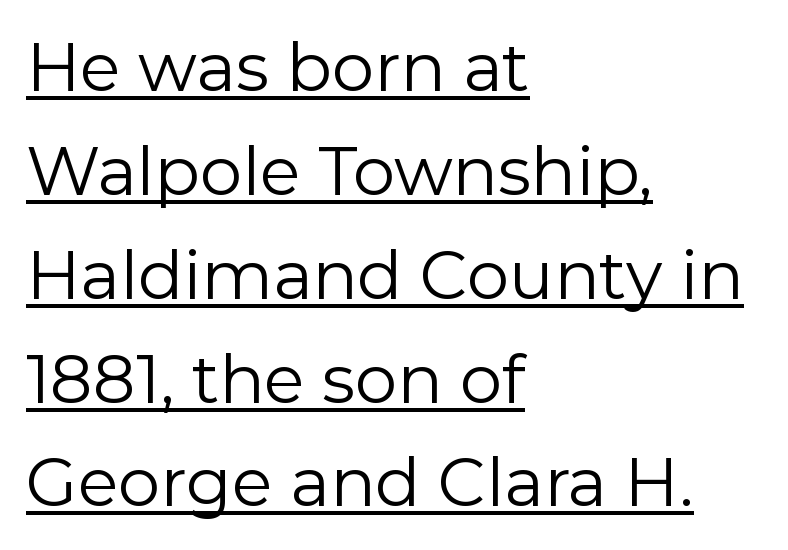
The image shows 67 px regular-weight sans-serif type, upright; set left-aligned, normal line spacing (1.55x), normal letter spacing, underlined; low stroke contrast and a medium x-height.
